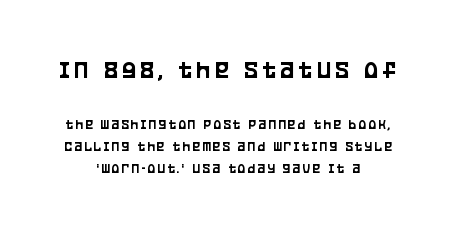
The image shows 26 px text type, upright; set centered, normal line spacing (1.56x), not underlined; the first (top) block is 1.86x larger.
